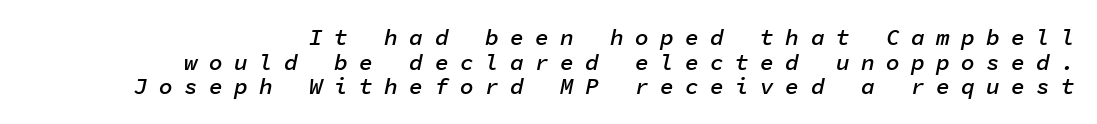
The image shows 23 px text type, italic (leaning right); set right-aligned, tight line spacing (1.07x), unusually wide letter spacing (+0.49 em), not underlined.
